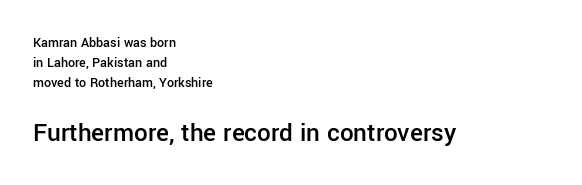
{"italic": "no", "bold": "semi", "underline": "no", "align": "left", "line_spacing": "normal", "line_spacing_ratio": 1.44, "letter_spacing": "normal", "letter_spacing_em": 0.0, "larger_block": "second", "size_ratio": 1.93, "glyph_px": 27}
